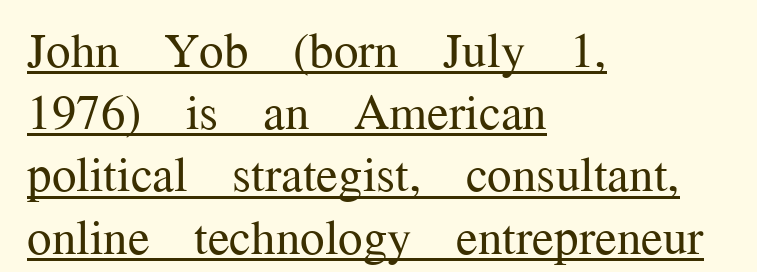
No chunkiness to these letters — they're not bold. Honestly, the letter spacing is just normal — you wouldn't notice it. Nope, not italic — everything's standing straight. A continuous stroke trails under the words, as in a hyperlink. If you measured baseline to baseline, you'd find a middling distance. Visually the block forms a straight wall on the left and a jagged coastline on the right.
